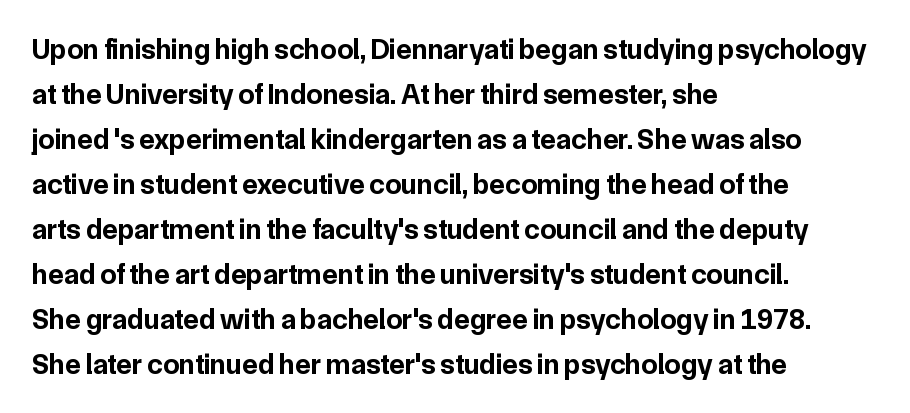
The image shows 29 px bold sans-serif type, upright; set left-aligned, normal line spacing (1.55x), normal letter spacing, not underlined; low stroke contrast and a medium x-height.
